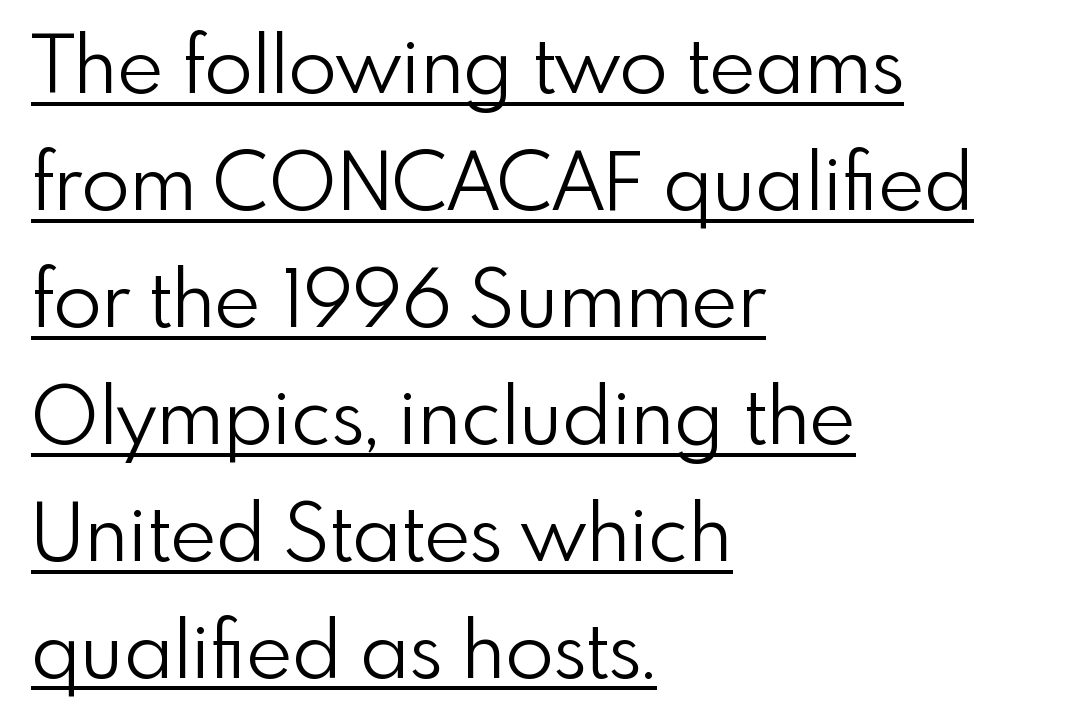
{"serif": "no", "italic": "no", "bold": "no", "weight": "light", "width": "normal", "stroke_contrast": "low", "x_height": "small", "monospaced": "no", "underline": "yes", "align": "left", "line_spacing": "normal", "line_spacing_ratio": 1.48, "letter_spacing": "normal", "letter_spacing_em": 0.0, "glyph_px": 79}
